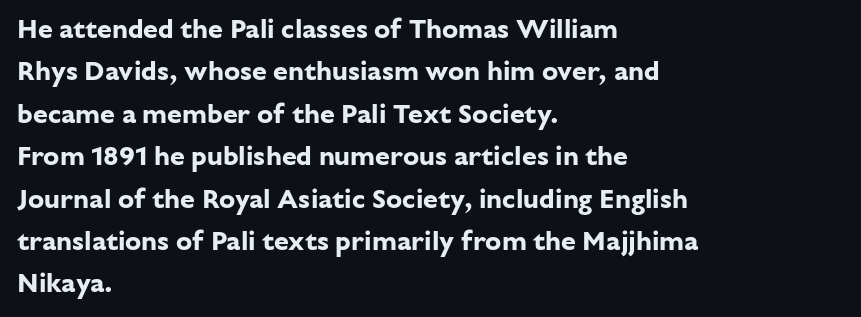
The image shows 27 px bold type, upright; set left-aligned, normal line spacing (1.57x), normal letter spacing, not underlined.
